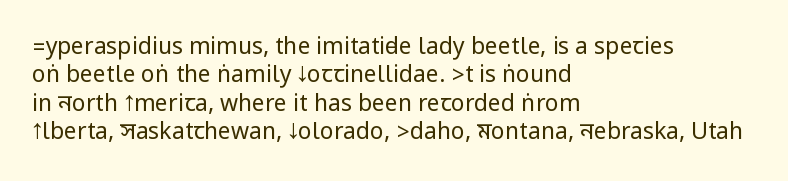
Nobody touched the tracking dial on this one. Visually the block forms a straight wall on the left and a jagged coastline on the right. Posture: upright roman. Beneath every word, the page is bare.
